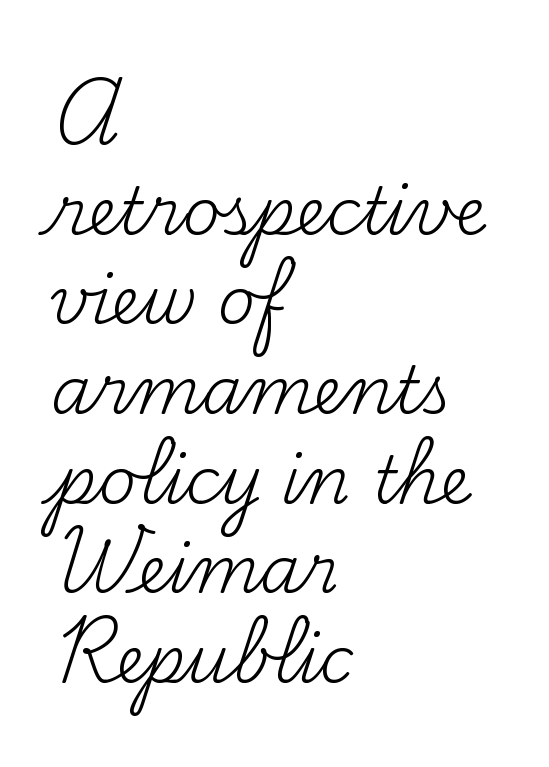
The image shows 65 px regular-weight serif type; set left-aligned, normal line spacing (1.38x), normal letter spacing, not underlined; medium stroke contrast and a small x-height.
